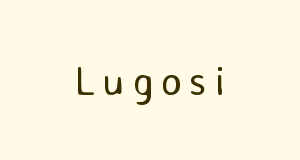
The image shows 40 px regular-weight sans-serif type, upright; set not underlined; low stroke contrast and a medium x-height.
